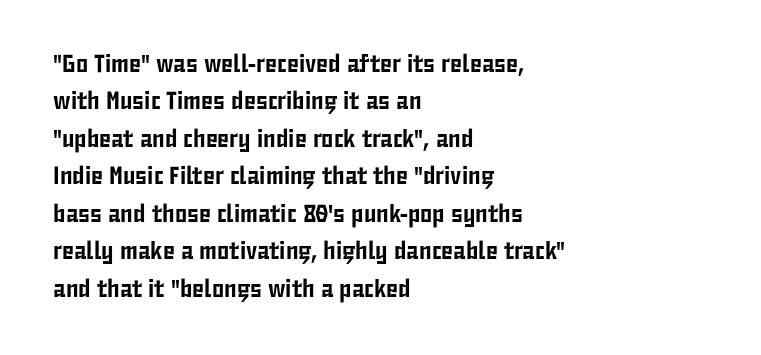
The rendering anchors every line to the left-hand side. The vertical gap from one line to the next is medium. The letterforms sit shoulder to shoulder at normal distance. Lines of text with bare space underneath. This is roman type, the default non-slanted kind.
